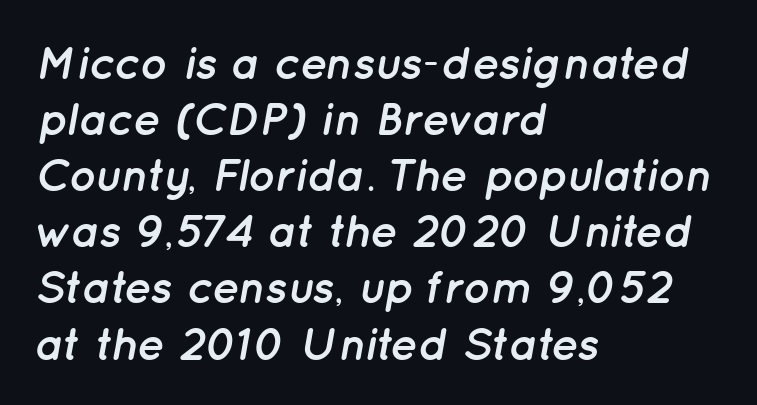
Q: Is the text bold? A: Yes.
Q: Is the text italic (slanted)? A: Yes, it leans right by about 12 degrees.
Q: Is the text underlined? A: No.
Q: How is the paragraph aligned? A: Left-aligned.
Q: Is the spacing between letters normal or unusually wide? A: Normal.
Q: Width (condensed, normal, or wide)? A: Normal.
Q: Stroke contrast? A: Low.
Q: x-height? A: Medium.
Q: Monospaced? A: No.
